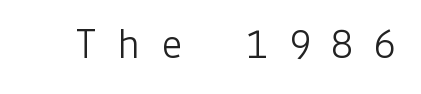
Q: Is the text bold? A: No.
Q: Is the text italic (slanted)? A: No, it is upright.
Q: Is the typeface a serif or a sans-serif typeface? A: Sans-serif.
Q: Is the text underlined? A: No.
Q: Is the spacing between letters normal or unusually wide? A: Unusually wide.
Q: Width (condensed, normal, or wide)? A: Normal.
Q: Stroke contrast? A: Low.
Q: x-height? A: Medium.
